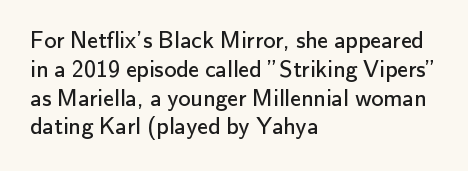
Horizontal alignment here is leftward, the default for most running prose. Is the stroke heavy? The answer is a plain regular-or-lighter. Posture: upright roman. The baseline area is clear. Between one letter and the next there's only the usual sliver of space.
